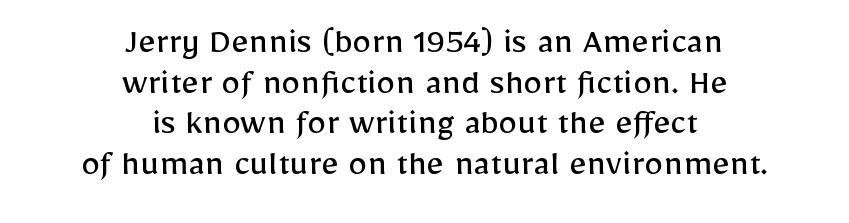
The image shows 38 px regular-weight sans-serif type, upright; set centered, tight line spacing (1.07x), normal letter spacing, not underlined; low stroke contrast and a medium x-height.
